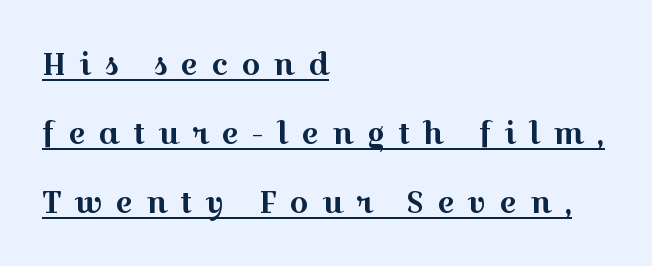
Q: Is the text italic (slanted)? A: No, it is upright.
Q: Is the typeface a serif or a sans-serif typeface? A: Serif.
Q: Is the text underlined? A: Yes.
Q: How is the paragraph aligned? A: Left-aligned.
Q: Is the spacing between letters normal or unusually wide? A: Unusually wide.
Q: Is the spacing between lines tight, normal or loose? A: Loose.
Q: Width (condensed, normal, or wide)? A: Wide.
Q: x-height? A: Medium.
Q: Monospaced? A: No.
